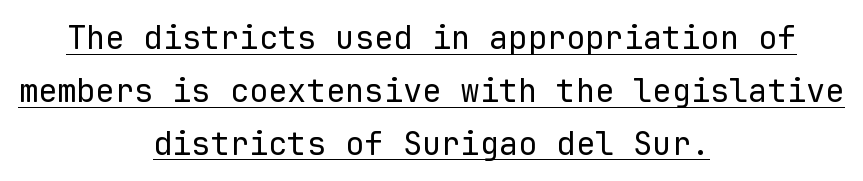
{"serif": "no", "italic": "no", "bold": "no", "weight": "regular", "width": "normal", "stroke_contrast": "low", "x_height": "medium", "monospaced": "yes", "underline": "yes", "align": "center", "line_spacing": "normal", "line_spacing_ratio": 1.65, "letter_spacing": "normal", "letter_spacing_em": 0.0, "glyph_px": 32}
